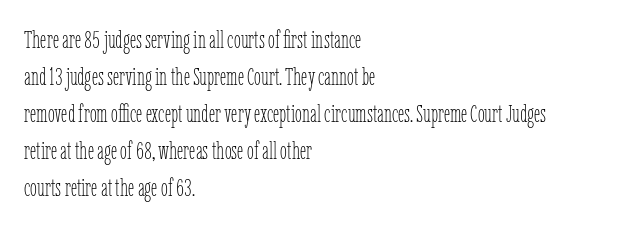
Q: Is the text bold? A: No.
Q: Is the text italic (slanted)? A: No, it is upright.
Q: Is the text underlined? A: No.
Q: How is the paragraph aligned? A: Left-aligned.
Q: Is the spacing between letters normal or unusually wide? A: Normal.
Q: Is the spacing between lines tight, normal or loose? A: Normal.
